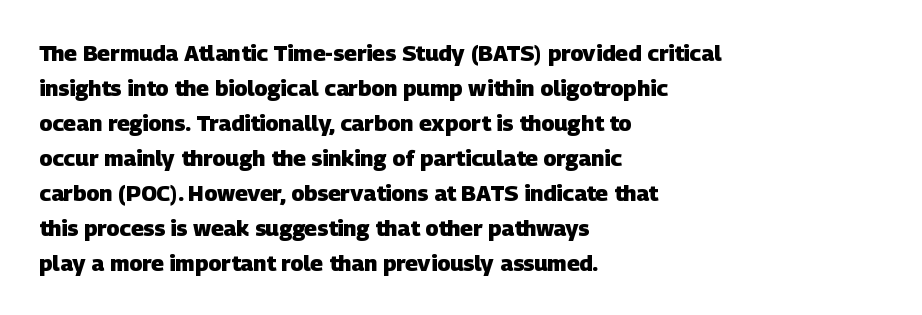
Q: Is the text bold? A: Yes.
Q: Is the text underlined? A: No.
Q: How is the paragraph aligned? A: Left-aligned.
Q: Is the spacing between letters normal or unusually wide? A: Normal.
Q: Is the spacing between lines tight, normal or loose? A: Normal.
